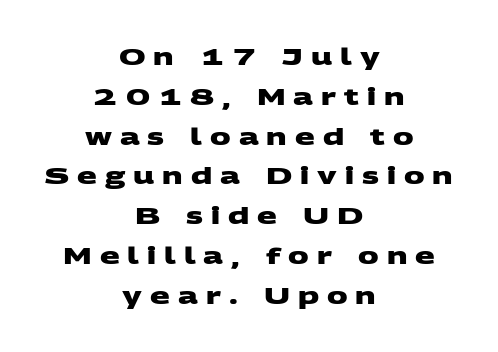
Q: Is the text bold? A: Yes.
Q: Is the text underlined? A: No.
Q: How is the paragraph aligned? A: Centered.
Q: Is the spacing between letters normal or unusually wide? A: Unusually wide.
